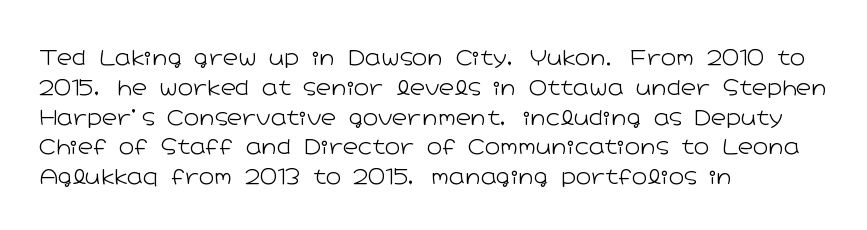
{"italic": "no", "bold": "no", "underline": "no", "align": "left", "line_spacing": "normal", "line_spacing_ratio": 1.42, "letter_spacing": "normal", "letter_spacing_em": 0.0, "glyph_px": 21}
